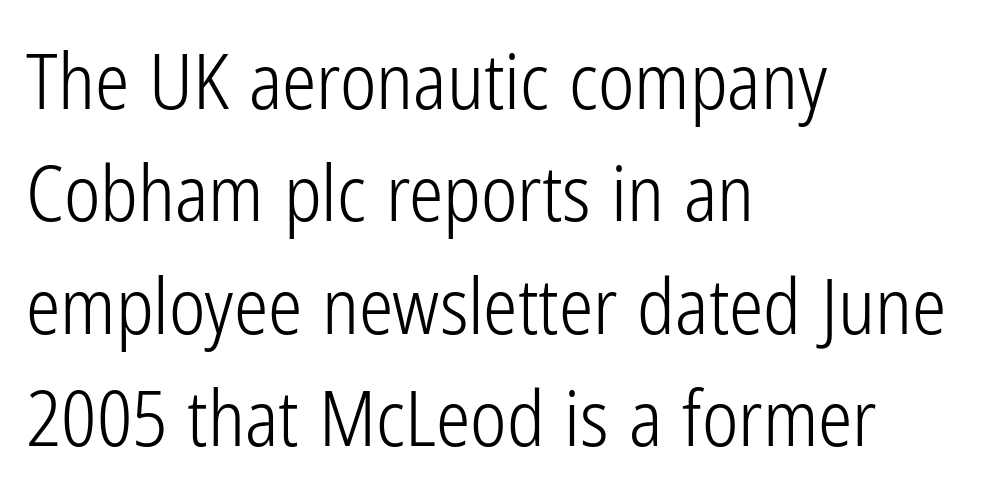
Q: Is the text bold? A: No.
Q: Is the text italic (slanted)? A: No, it is upright.
Q: Is the typeface a serif or a sans-serif typeface? A: Sans-serif.
Q: Is the text underlined? A: No.
Q: How is the paragraph aligned? A: Left-aligned.
Q: Is the spacing between letters normal or unusually wide? A: Normal.
Q: Is the spacing between lines tight, normal or loose? A: Normal.
Q: Width (condensed, normal, or wide)? A: Condensed.
Q: Stroke contrast? A: Low.
Q: x-height? A: Medium.
Q: Monospaced? A: No.
